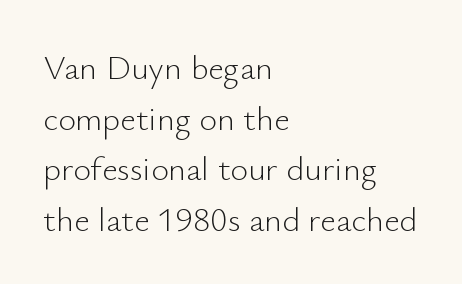
{"serif": "no", "italic": "no", "bold": "no", "weight": "light", "width": "normal", "stroke_contrast": "low", "x_height": "small", "monospaced": "no", "underline": "no", "align": "left", "line_spacing": "normal", "line_spacing_ratio": 1.49, "letter_spacing": "normal", "letter_spacing_em": 0.0, "glyph_px": 34}
